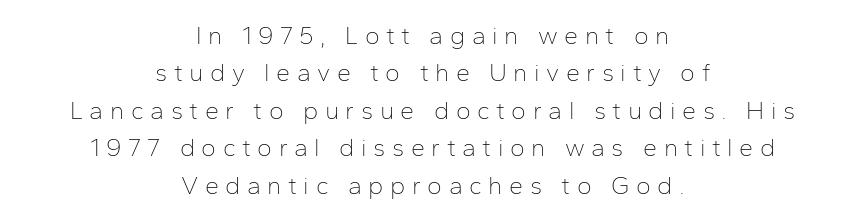
The font is comparable to plain body text, perhaps lighter. Display-style spreading of the glyphs; the letterfit is very open. Horizontal alignment here is central, giving a formal, balanced look. What's the leading like? Ordinary, nothing unusual.
